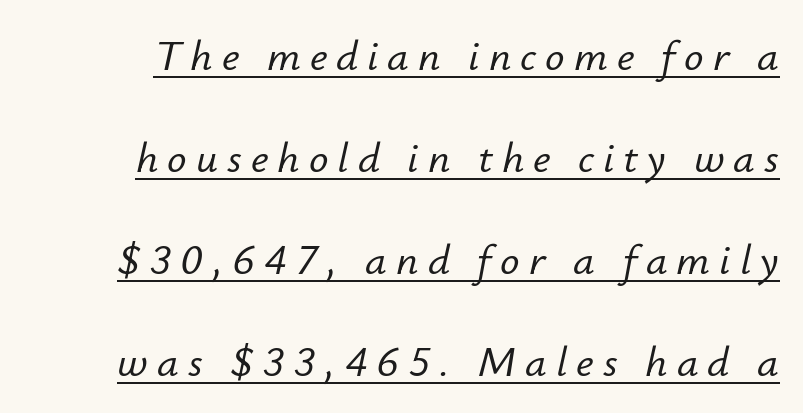
You can see a thin bar hugging the bottom of the glyphs. The letters advance in unequal steps, a hallmark of proportional type. Compared with typical body copy, the letter spacing here is much looser. It's the slanting kind of type. Vertical spacing — loose.
